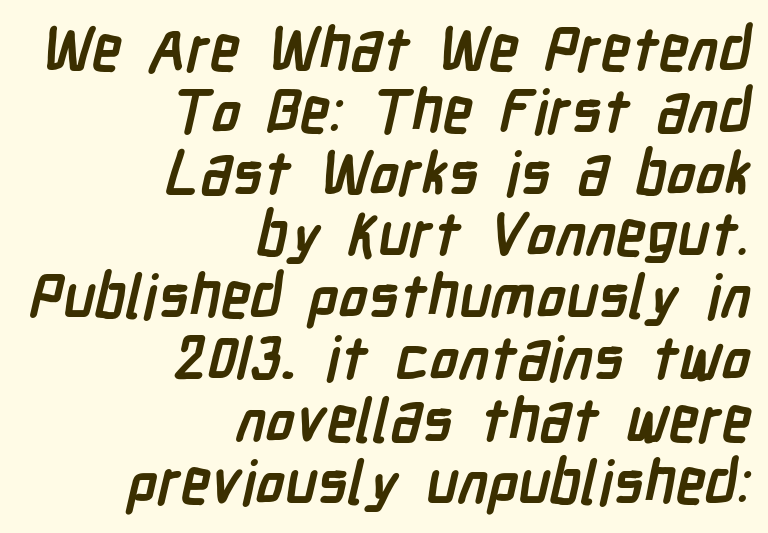
Each word holds together tightly as a unit, with standard inter-letter gaps. Leading: reduced. Stroke terminals: plain, sans-serif. Spacing verdict: proportional, widths tailored to each character. Typeset ragged left — the right edge is the straight one.
